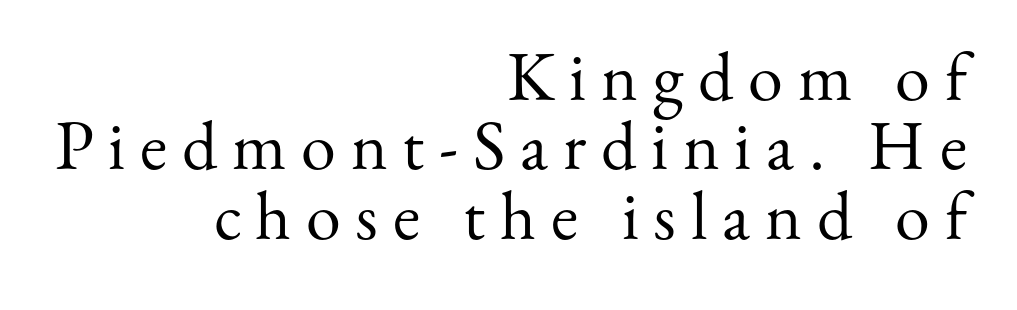
Font category for this specimen: serif. This sample is right-justified, so line beginnings fall wherever the words allow. The characters are drawn with everyday or finer stroke widths. Rule under the text: the space is simply empty.
